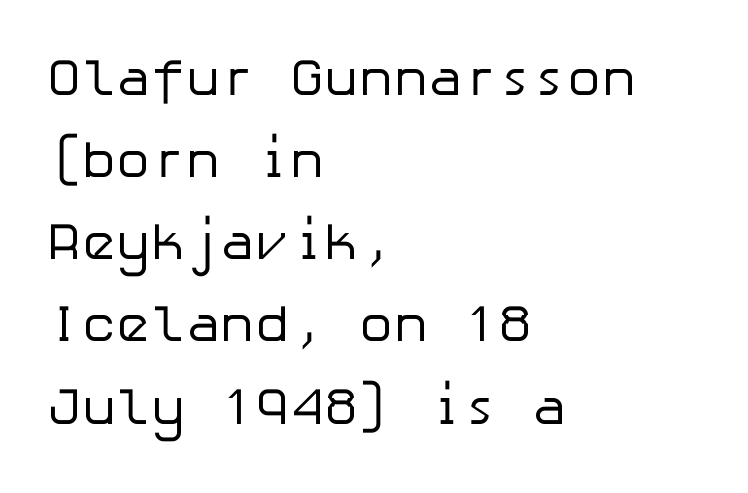
Q: Is the text bold? A: No.
Q: Is the text italic (slanted)? A: No, it is upright.
Q: Is the typeface a serif or a sans-serif typeface? A: Sans-serif.
Q: Is the text underlined? A: No.
Q: How is the paragraph aligned? A: Left-aligned.
Q: Is the spacing between letters normal or unusually wide? A: Normal.
Q: Is the spacing between lines tight, normal or loose? A: Normal.
Q: Width (condensed, normal, or wide)? A: Normal.
Q: Stroke contrast? A: Low.
Q: x-height? A: Medium.
